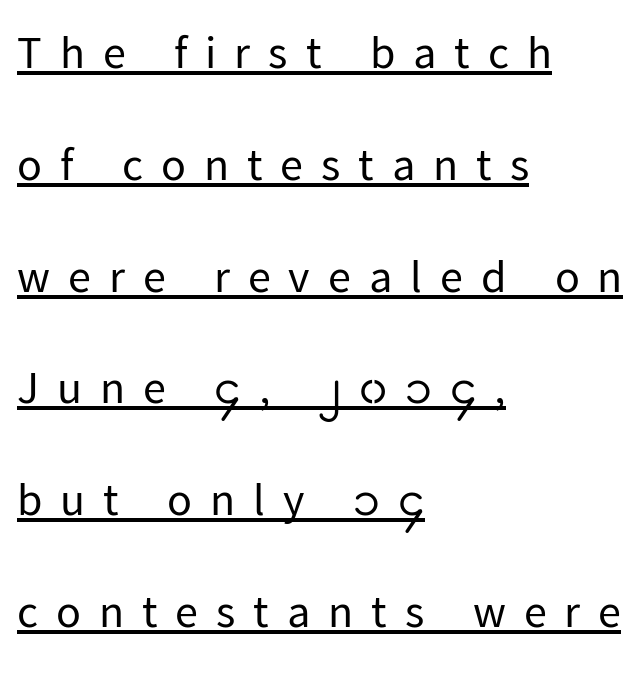
You can tell from the bare stems that sans-serif type was used. This sample trades compactness for vertical openness between lines. Casual observation: everything's shoved over to the left. You can tell it's not italic because the verticals are truly vertical. On a weight scale, this lands at 450 or below.
